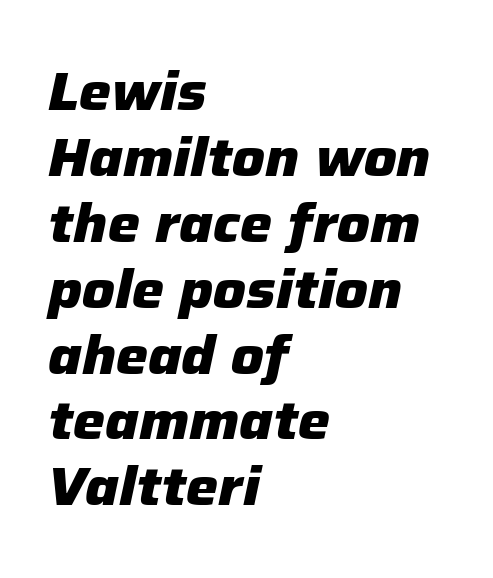
Character widths vary here, with narrow letters taking less room than wide ones. The string is rendered with underlining switched off. Default kerning and tracking; the words read as compact shapes. Rendered with sloped, italic letterforms. Horizontal alignment here is leftward, the default for most running prose.
